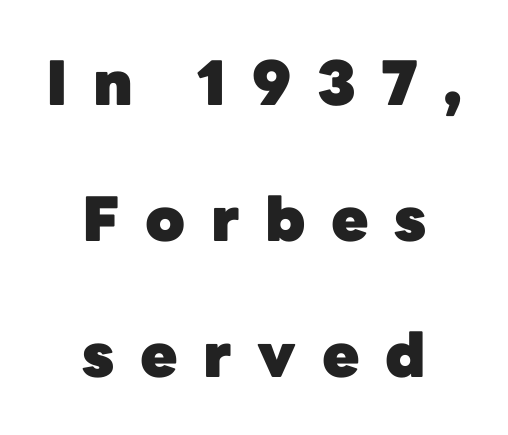
{"serif": "no", "italic": "no", "bold": "yes", "weight": "heavy", "width": "normal", "stroke_contrast": "low", "x_height": "medium", "monospaced": "no", "underline": "no", "align": "center", "line_spacing": "loose", "line_spacing_ratio": 2.23, "letter_spacing": "wide", "letter_spacing_em": 0.42, "glyph_px": 61}
